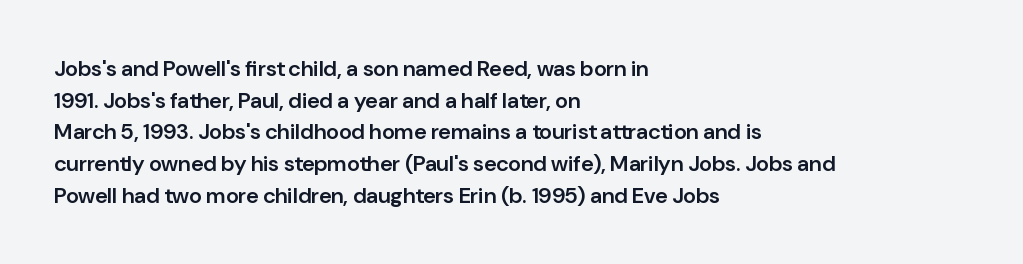
{"italic": "no", "bold": "semi", "underline": "no", "align": "left", "line_spacing": "normal", "line_spacing_ratio": 1.44, "letter_spacing": "normal", "letter_spacing_em": 0.0, "glyph_px": 22}
